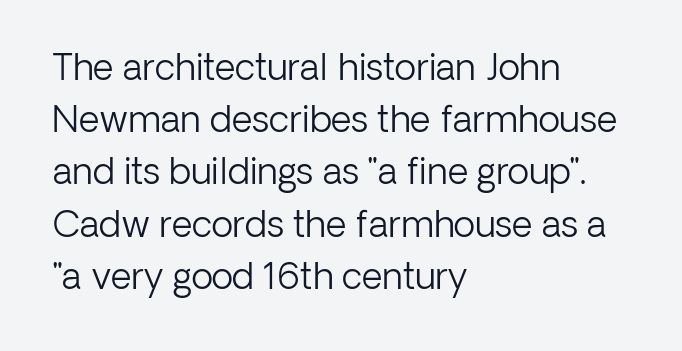
The image shows 36 px light sans-serif type, upright; set left-aligned, normal line spacing (1.45x), normal letter spacing, not underlined; low stroke contrast and a medium x-height.
